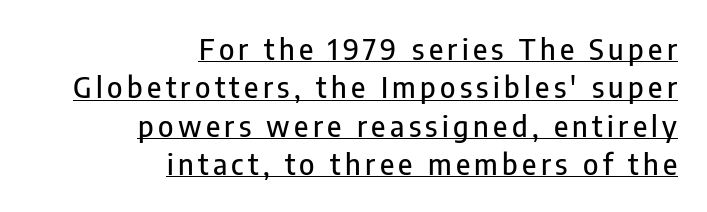
Q: Is the text italic (slanted)? A: No, it is upright.
Q: Is the typeface a serif or a sans-serif typeface? A: Sans-serif.
Q: Is the text underlined? A: Yes.
Q: How is the paragraph aligned? A: Right-aligned.
Q: Is the spacing between lines tight, normal or loose? A: Normal.
Q: Width (condensed, normal, or wide)? A: Condensed.
Q: Stroke contrast? A: Low.
Q: x-height? A: Medium.
Q: Monospaced? A: No.
